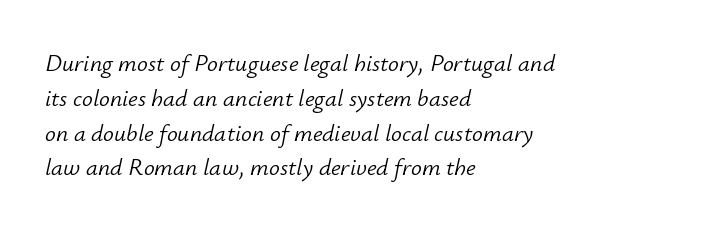
Q: Is the text bold? A: No.
Q: Is the text italic (slanted)? A: Yes, it leans right by about 12 degrees.
Q: Is the text underlined? A: No.
Q: How is the paragraph aligned? A: Left-aligned.
Q: Is the spacing between letters normal or unusually wide? A: Normal.
Q: Is the spacing between lines tight, normal or loose? A: Normal.
